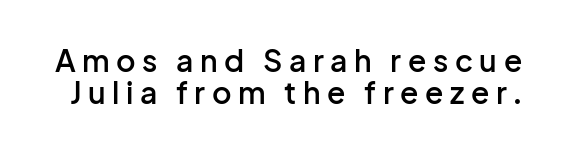
Q: Is the text bold? A: Semi-bold.
Q: Is the text italic (slanted)? A: No, it is upright.
Q: Is the typeface a serif or a sans-serif typeface? A: Sans-serif.
Q: Is the text underlined? A: No.
Q: Is the spacing between letters normal or unusually wide? A: Unusually wide.
Q: Is the spacing between lines tight, normal or loose? A: Tight.
Q: Width (condensed, normal, or wide)? A: Normal.
Q: Stroke contrast? A: Low.
Q: x-height? A: Medium.
Q: Monospaced? A: No.
